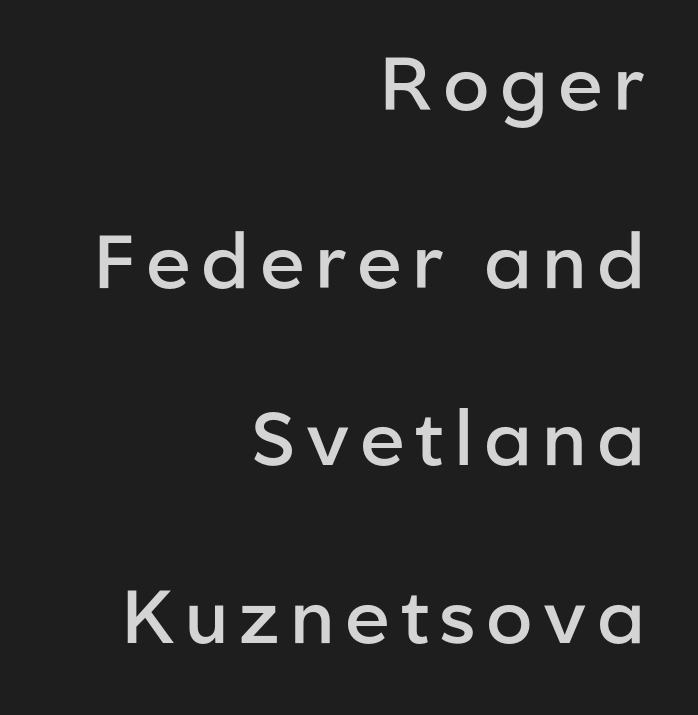
{"serif": "no", "italic": "no", "bold": "semi", "weight": "semibold", "width": "normal", "stroke_contrast": "low", "x_height": "medium", "monospaced": "no", "underline": "no", "align": "right", "line_spacing": "loose", "line_spacing_ratio": 2.37, "glyph_px": 75}
